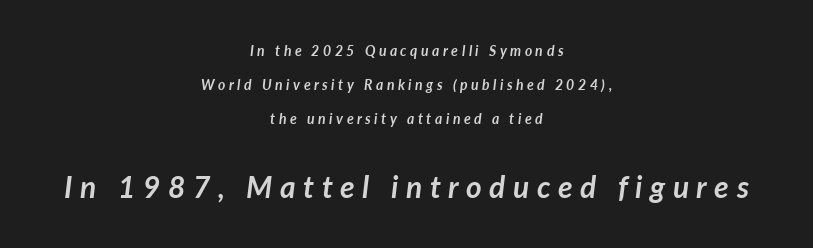
{"italic": "yes", "lean": "right", "slant_degrees": 7, "bold": "yes", "weight": "semibold", "width": "normal", "stroke_contrast": "low", "x_height": "medium", "monospaced": "no", "underline": "no", "align": "center", "line_spacing": "loose", "line_spacing_ratio": 2.43, "letter_spacing": "wide", "letter_spacing_em": 0.25, "larger_block": "second", "size_ratio": 2.14, "glyph_px": 30}
